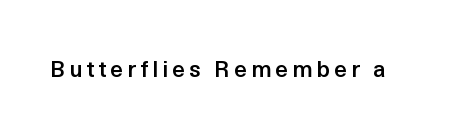
Q: Is the text bold? A: Semi-bold.
Q: Is the text italic (slanted)? A: No, it is upright.
Q: Is the text underlined? A: No.
